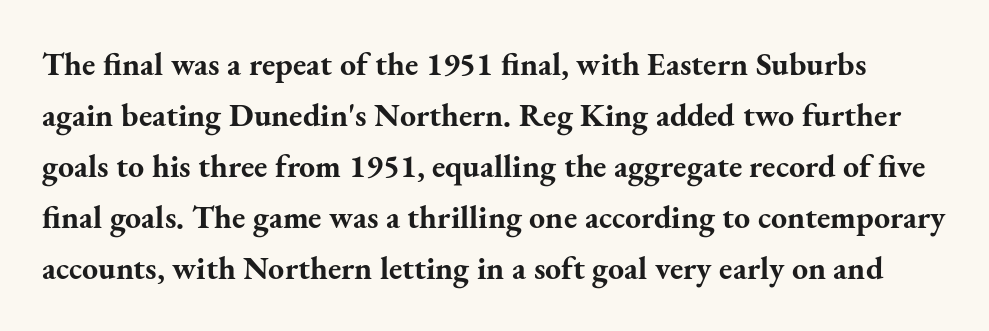
{"serif": "yes", "italic": "no", "bold": "yes", "weight": "bold", "width": "normal", "stroke_contrast": "medium", "x_height": "small", "monospaced": "no", "underline": "no", "line_spacing": "normal", "line_spacing_ratio": 1.59, "letter_spacing": "normal", "letter_spacing_em": 0.0, "glyph_px": 32}
